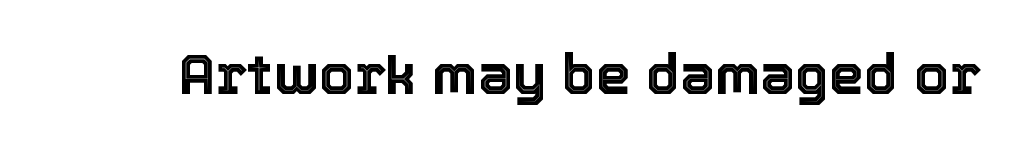
{"italic": "no", "width": "normal", "x_height": "medium", "monospaced": "no", "underline": "no", "letter_spacing": "normal", "letter_spacing_em": 0.0, "glyph_px": 56}
